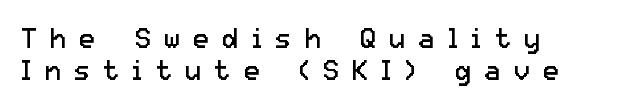
{"italic": "no", "bold": "no", "underline": "no", "align": "left", "line_spacing_ratio": 1.19, "letter_spacing": "wide", "letter_spacing_em": 0.48, "glyph_px": 27}
